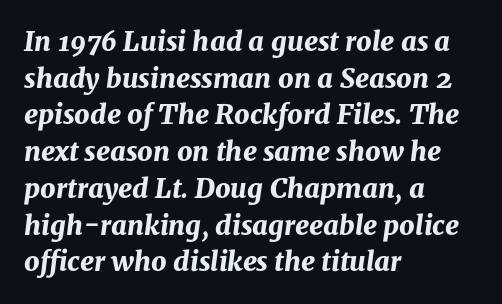
An italicized treatment has been applied to the whole sample. Vertical spacing — default. Reading down the block, your eye returns to a fixed left position each line. The gaps between neighbouring characters are ordinary and unremarkable.
